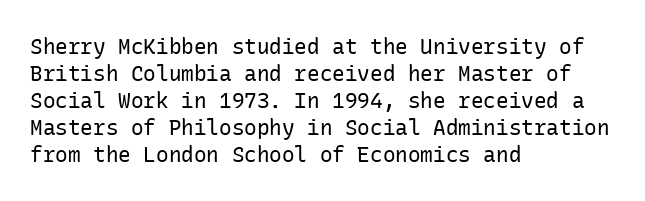
Q: Is the text bold? A: No.
Q: Is the text italic (slanted)? A: No, it is upright.
Q: Is the text underlined? A: No.
Q: How is the paragraph aligned? A: Left-aligned.
Q: Is the spacing between letters normal or unusually wide? A: Normal.
Q: Is the spacing between lines tight, normal or loose? A: Normal.
